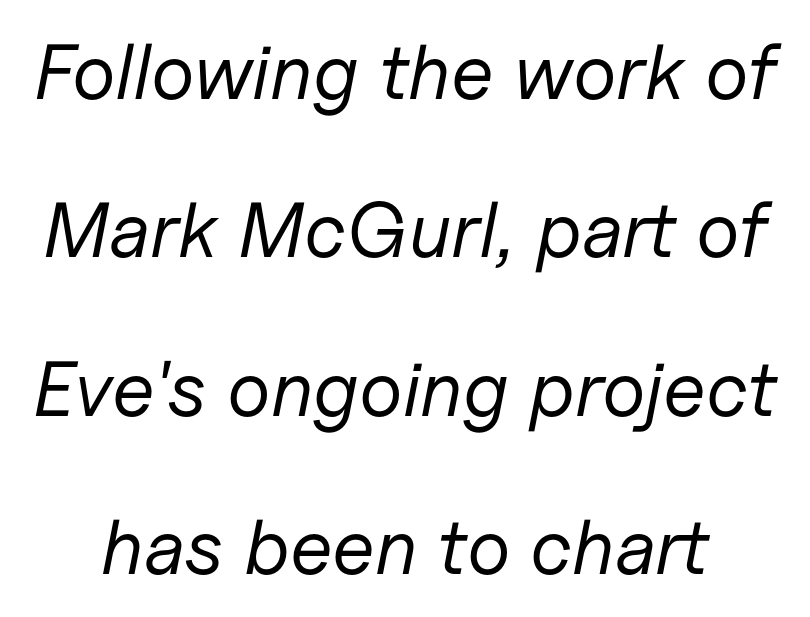
Q: Is the text bold? A: No.
Q: Is the text italic (slanted)? A: Yes, it leans right by about 11 degrees.
Q: Is the text underlined? A: No.
Q: Is the spacing between letters normal or unusually wide? A: Normal.
Q: Is the spacing between lines tight, normal or loose? A: Loose.
Q: Width (condensed, normal, or wide)? A: Normal.
Q: Stroke contrast? A: Low.
Q: x-height? A: Medium.
Q: Monospaced? A: No.
